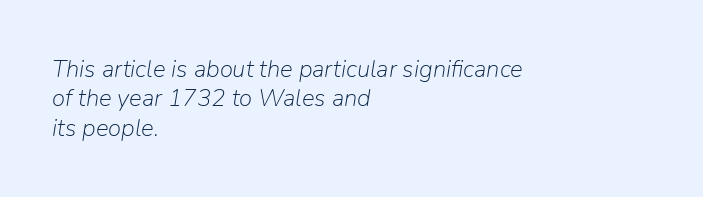
Q: Is the text bold? A: No.
Q: Is the text italic (slanted)? A: Yes, it leans right by about 9 degrees.
Q: Is the text underlined? A: No.
Q: How is the paragraph aligned? A: Left-aligned.
Q: Is the spacing between letters normal or unusually wide? A: Normal.
